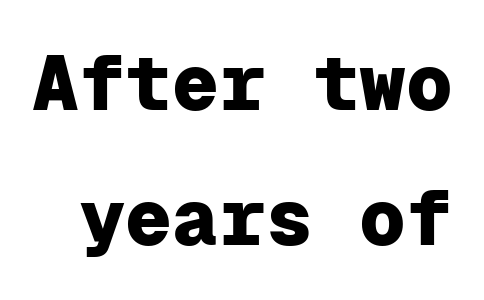
{"serif": "no", "italic": "no", "bold": "yes", "weight": "heavy", "width": "normal", "stroke_contrast": "low", "x_height": "medium", "monospaced": "yes", "underline": "no", "line_spacing_ratio": 1.73, "letter_spacing": "normal", "letter_spacing_em": 0.0, "glyph_px": 78}
